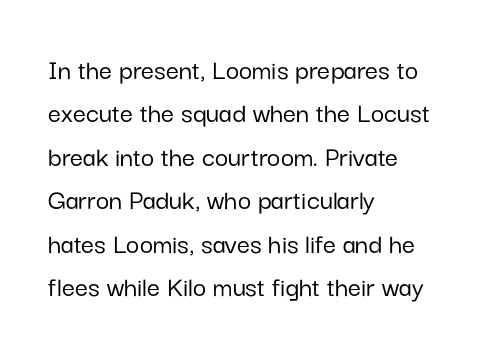
Successive baselines arrive at the customary interval. Characters follow at the spacing the type designer built in. The space directly below the letters is spotless. I'd call this a sans setting — the letters go barefoot. Each line starts at the same left margin while the right side varies. Posture: straight, roman, zero tilt.
